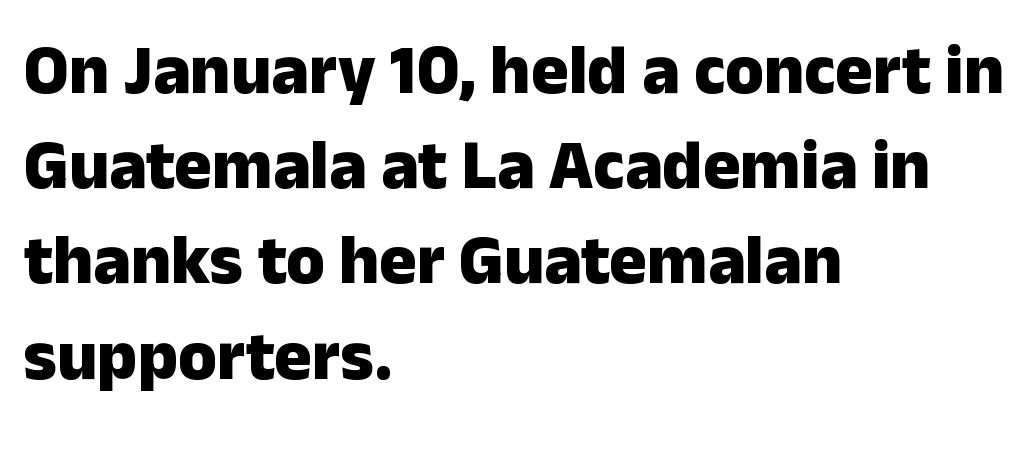
The image shows 70 px heavy sans-serif type, upright; set left-aligned, normal line spacing (1.36x), normal letter spacing, not underlined; low stroke contrast and a medium x-height.
